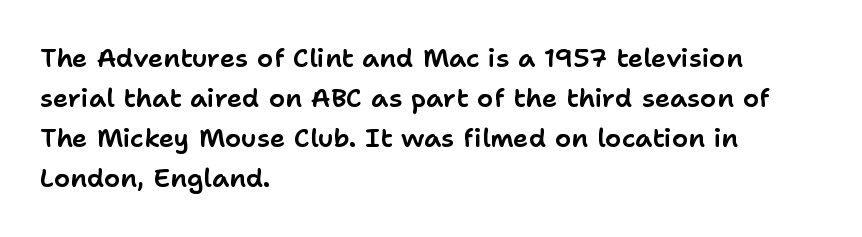
Q: Is the text italic (slanted)? A: No, it is upright.
Q: Is the text underlined? A: No.
Q: How is the paragraph aligned? A: Left-aligned.
Q: Is the spacing between letters normal or unusually wide? A: Normal.
Q: Is the spacing between lines tight, normal or loose? A: Normal.
